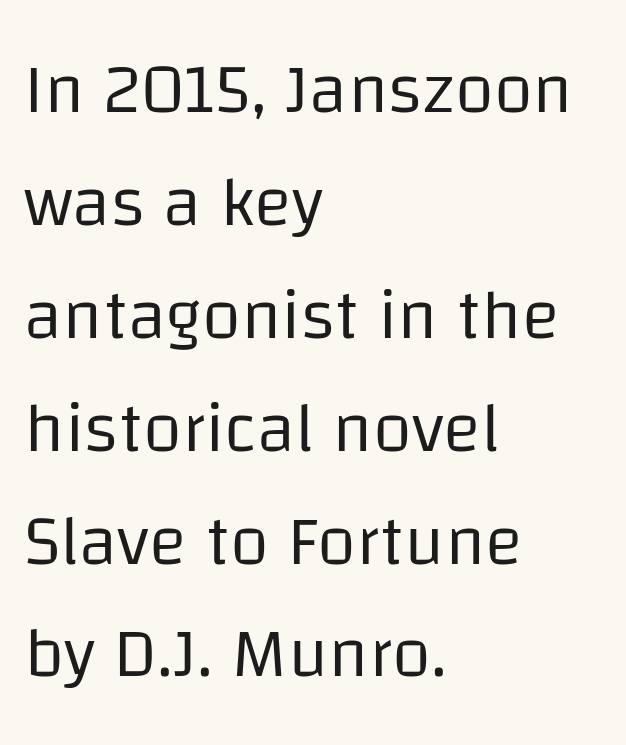
Weight: in the light-to-regular range. The letterforms sit shoulder to shoulder at normal distance. Vertical strokes here are truly vertical. Grotesque or geometric, the face here clearly has no serifs.
